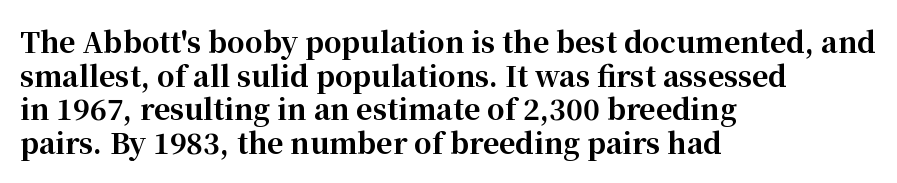
The image shows 28 px bold serif type, upright; set left-aligned, line spacing 1.2x, normal letter spacing, not underlined; high stroke contrast and a medium x-height.
